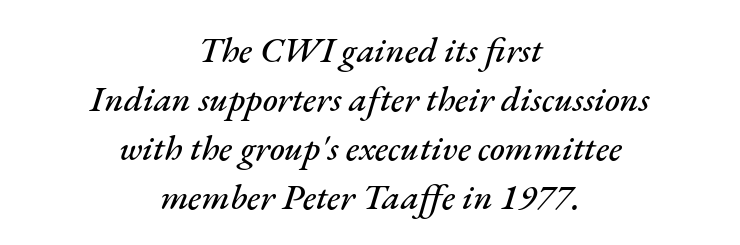
The image shows 36 px text type, italic (leaning right); set centered, normal line spacing (1.36x), normal letter spacing, not underlined; medium stroke contrast and a small x-height.
